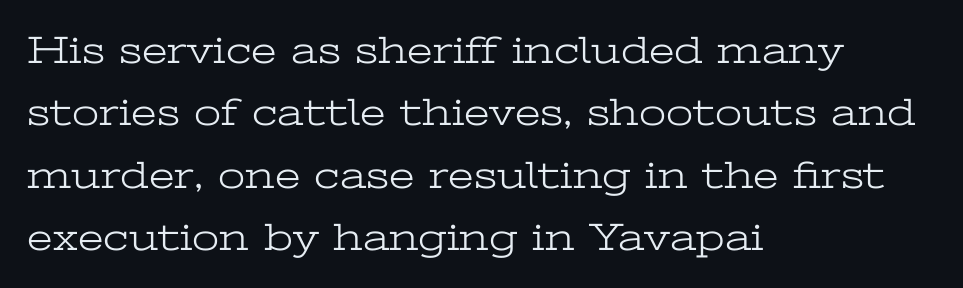
Each letter's strokes conclude with small projecting serifs. The letters stand straight up with perfectly vertical stems. Honestly, there is no underline to notice here at all. Looks like regular typesetting: each glyph gets only the width it needs. Regarding leading, the lines here are spaced in the standard way. Unbolded letterforms with no extra heft.
